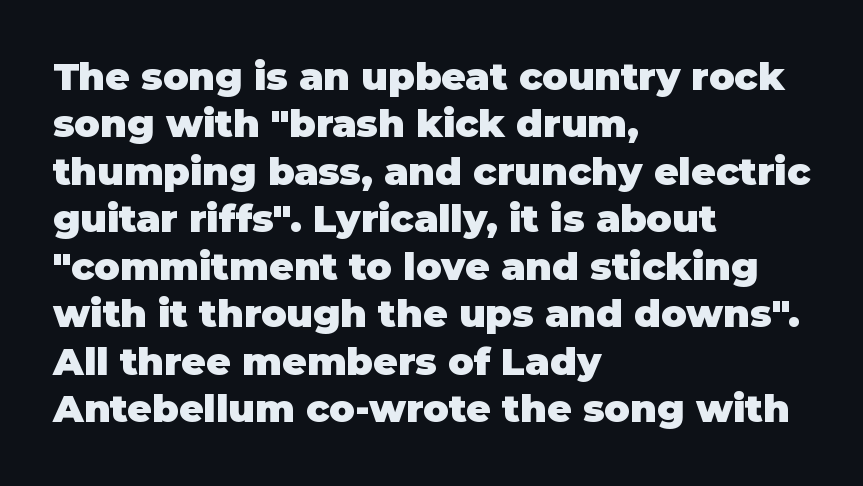
This rendering features lettering with no underline. Varying glyph widths throughout — classic text-font behaviour. Short and long lines alike share a common starting point at left. Serif or sans? Sans — the stroke terminals are bare.
